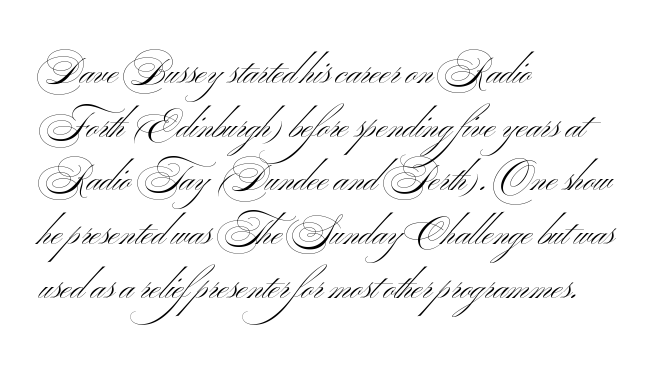
One-word summary of the alignment: left. The passage shown is not bold in any degree. Classification — sans serif. Words appear dense and cohesive because spacing is normal. The zone under the glyphs is completely vacant. Quick note: interline space is typical.
